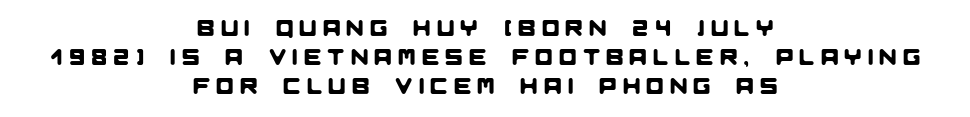
{"underline": "no", "align": "center", "line_spacing": "normal", "line_spacing_ratio": 1.27, "letter_spacing": "wide", "letter_spacing_em": 0.27, "glyph_px": 23}
